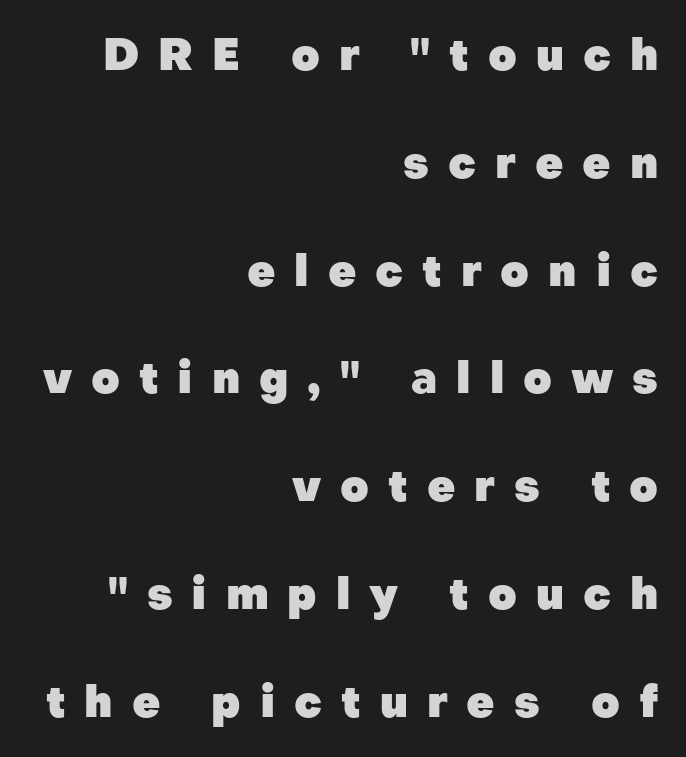
The image shows 44 px heavy sans-serif type, upright; set right-aligned, loose line spacing (2.45x), unusually wide letter spacing (+0.43 em), not underlined; low stroke contrast and a medium x-height.
